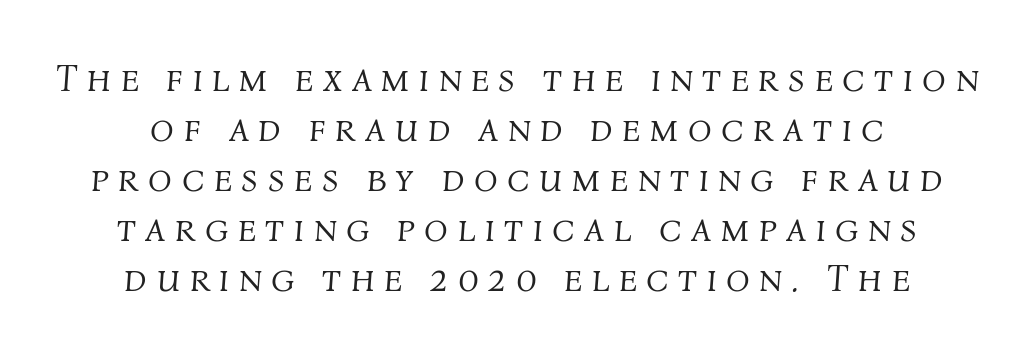
These glyphs show unthickened strokes, regular width or finer. The horizontal fit of the characters is loose and conspicuously gappy. Here the designer chose a conventional face with non-uniform glyph widths. Reading down the column, the eye jumps a familiar distance to each next line. These lines stack symmetrically, like a column narrowing and widening about its center. The words here are not underlined.
